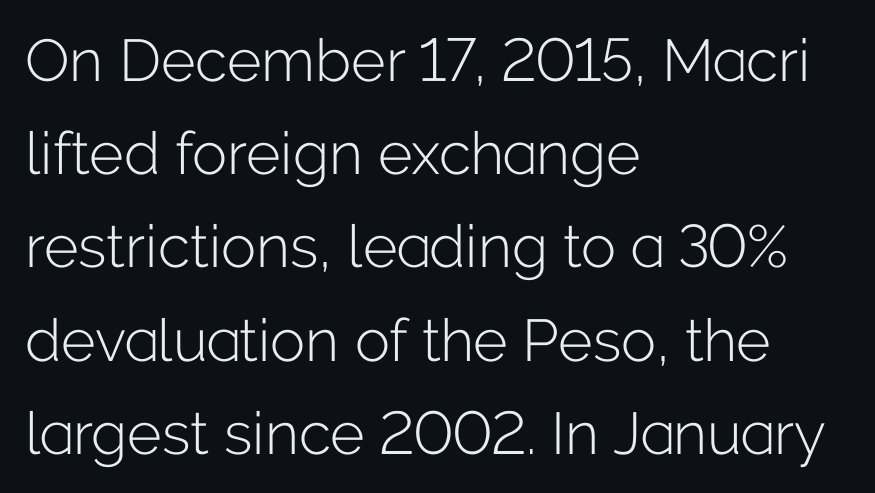
Q: Is the text bold? A: No.
Q: Is the text italic (slanted)? A: No, it is upright.
Q: Is the typeface a serif or a sans-serif typeface? A: Sans-serif.
Q: Is the text underlined? A: No.
Q: How is the paragraph aligned? A: Left-aligned.
Q: Is the spacing between letters normal or unusually wide? A: Normal.
Q: Is the spacing between lines tight, normal or loose? A: Normal.
Q: Width (condensed, normal, or wide)? A: Normal.
Q: Stroke contrast? A: Low.
Q: x-height? A: Medium.
Q: Monospaced? A: No.
